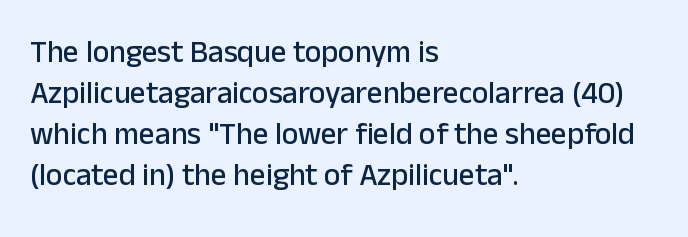
The image shows 31 px sans-serif type, upright; set left-aligned, normal line spacing (1.32x), normal letter spacing, not underlined; low stroke contrast and a medium x-height.
